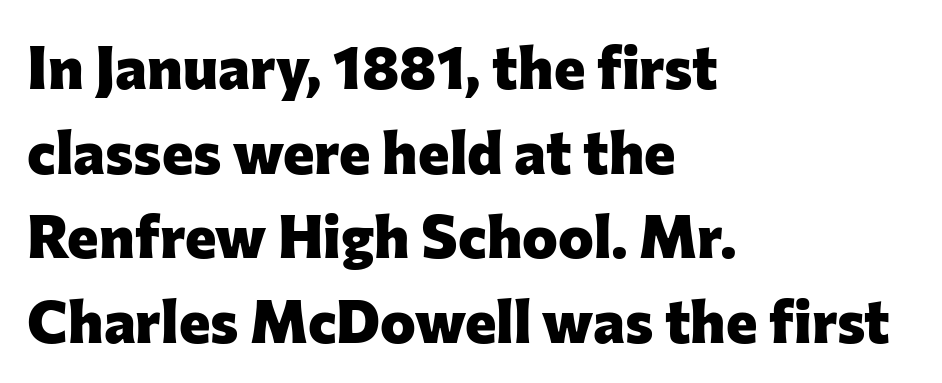
If you measured baseline to baseline, you'd find a middling distance. Proportional: the letters do not fall into vertical columns. Quick note: not italic, upright. Observe the absence of serifs on each vertical stroke in this sample. The rendering keeps characters at their native spacing.
